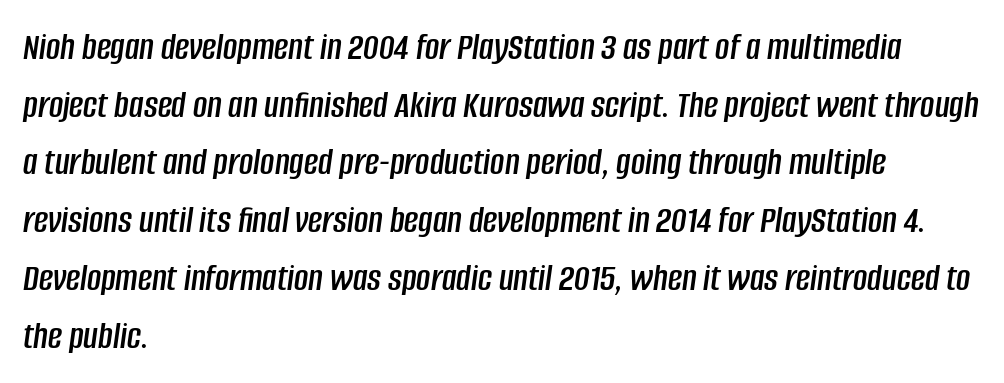
{"italic": "yes", "lean": "right", "slant_degrees": 8, "width": "condensed", "stroke_contrast": "low", "x_height": "large", "monospaced": "no", "underline": "no", "align": "left", "line_spacing": "normal", "line_spacing_ratio": 1.48, "letter_spacing": "normal", "letter_spacing_em": 0.0, "glyph_px": 39}
